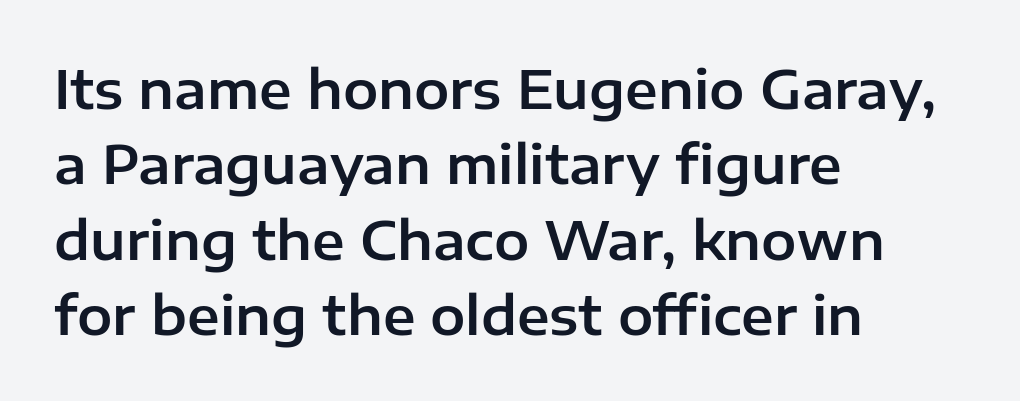
Q: Is the text italic (slanted)? A: No, it is upright.
Q: Is the typeface a serif or a sans-serif typeface? A: Sans-serif.
Q: Is the text underlined? A: No.
Q: How is the paragraph aligned? A: Left-aligned.
Q: Is the spacing between letters normal or unusually wide? A: Normal.
Q: Is the spacing between lines tight, normal or loose? A: Normal.
Q: Width (condensed, normal, or wide)? A: Normal.
Q: Stroke contrast? A: Low.
Q: x-height? A: Medium.
Q: Monospaced? A: No.
